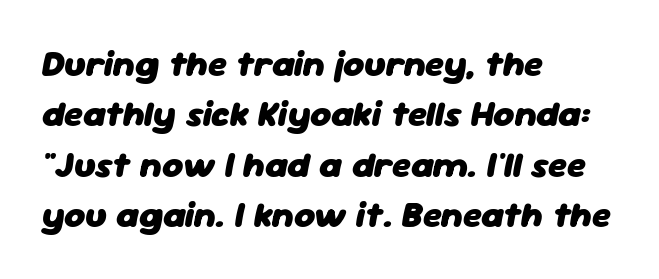
{"italic": "yes", "lean": "right", "slant_degrees": 11, "bold": "yes", "weight": "heavy", "width": "normal", "stroke_contrast": "low", "x_height": "medium", "monospaced": "no", "underline": "no", "align": "left", "line_spacing": "normal", "line_spacing_ratio": 1.4, "letter_spacing": "normal", "letter_spacing_em": 0.0, "glyph_px": 36}
